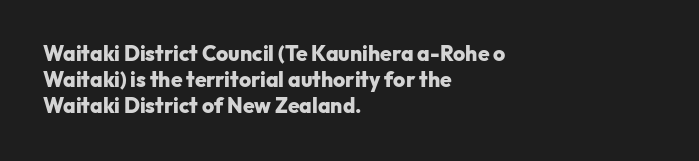
The letters stand upright; this is a roman face. Every row of glyphs begins at an identical x-position on the left. Between one letter and the next there's only the usual sliver of space. Caption: bold face, heavy strokes.
